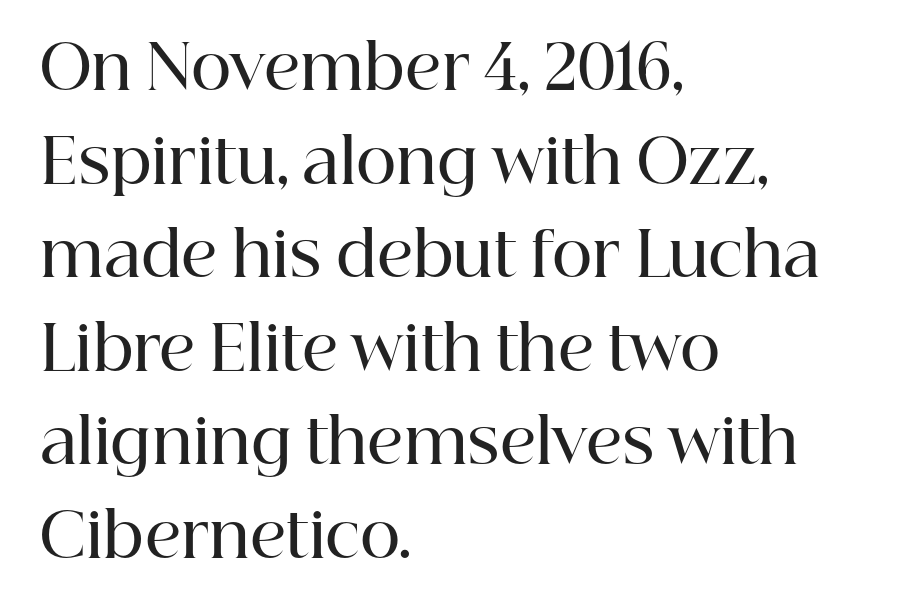
{"serif": "yes", "italic": "no", "bold": "semi", "weight": "semibold", "width": "normal", "stroke_contrast": "high", "x_height": "medium", "monospaced": "no", "underline": "no", "align": "left", "line_spacing": "normal", "line_spacing_ratio": 1.51, "letter_spacing": "normal", "letter_spacing_em": 0.0, "glyph_px": 62}
